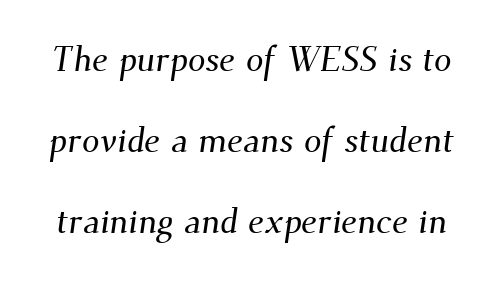
The image shows 35 px serif type; set loose line spacing (2.31x), normal letter spacing, not underlined; medium stroke contrast and a small x-height.
